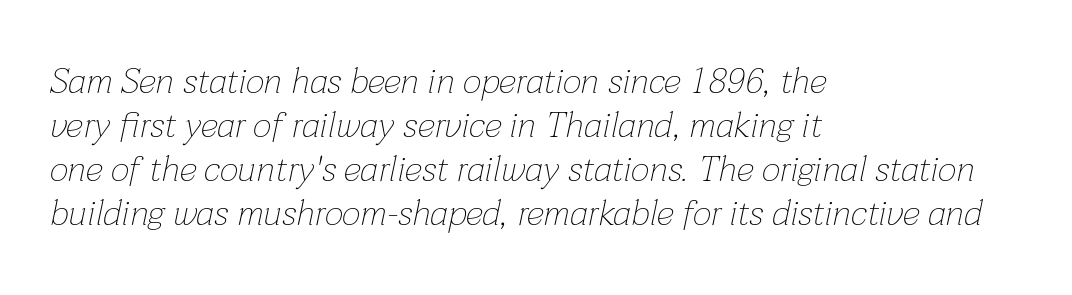
The image shows 36 px thin type, italic (leaning right); set left-aligned, line spacing 1.22x, normal letter spacing, not underlined; low stroke contrast and a medium x-height.
